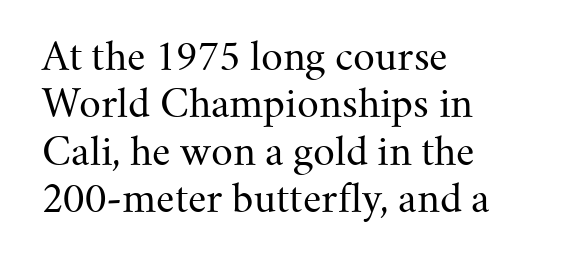
Q: Is the text bold? A: No.
Q: Is the text italic (slanted)? A: No, it is upright.
Q: Is the typeface a serif or a sans-serif typeface? A: Serif.
Q: Is the text underlined? A: No.
Q: How is the paragraph aligned? A: Left-aligned.
Q: Is the spacing between letters normal or unusually wide? A: Normal.
Q: Is the spacing between lines tight, normal or loose? A: Normal.
Q: Width (condensed, normal, or wide)? A: Normal.
Q: Stroke contrast? A: Medium.
Q: x-height? A: Small.
Q: Monospaced? A: No.
